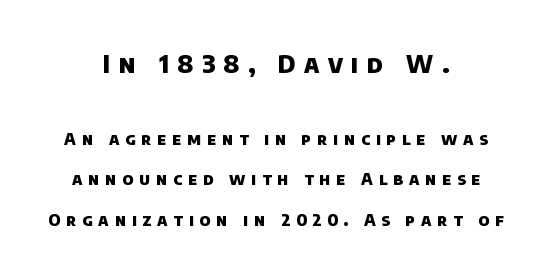
{"bold": "yes", "underline": "no", "align": "center", "line_spacing": "loose", "line_spacing_ratio": 2.39, "letter_spacing": "wide", "letter_spacing_em": 0.34, "larger_block": "first", "size_ratio": 1.47, "glyph_px": 25}
